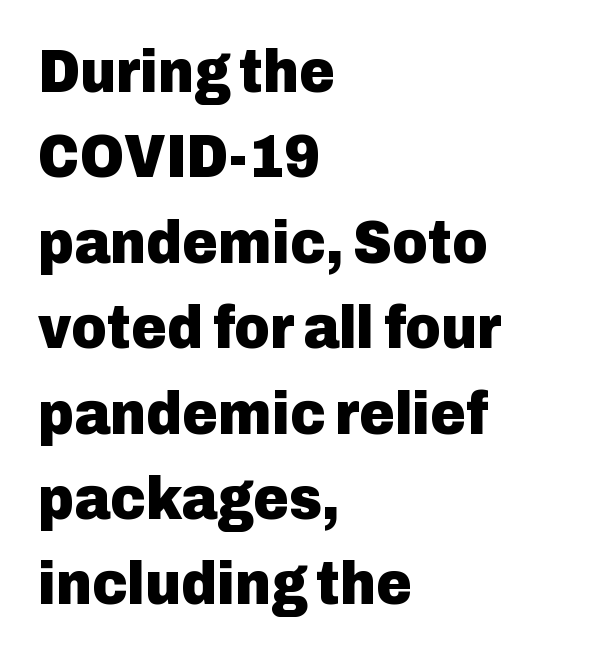
{"serif": "no", "italic": "no", "bold": "yes", "weight": "heavy", "width": "normal", "stroke_contrast": "low", "x_height": "medium", "monospaced": "no", "underline": "no", "align": "left", "line_spacing": "normal", "line_spacing_ratio": 1.4, "letter_spacing": "normal", "letter_spacing_em": 0.0, "glyph_px": 61}
